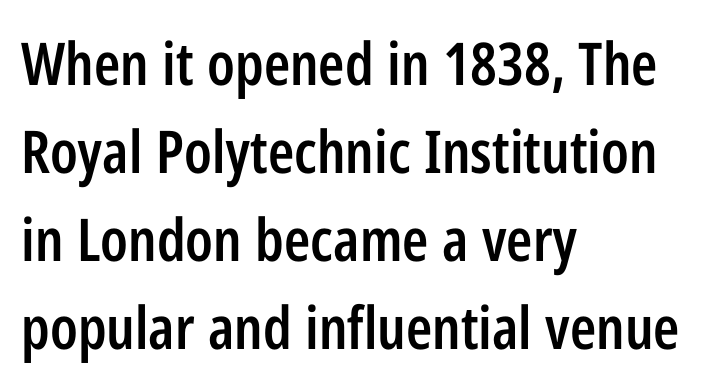
{"serif": "no", "italic": "no", "bold": "semi", "weight": "semibold", "width": "condensed", "stroke_contrast": "low", "x_height": "medium", "monospaced": "no", "underline": "no", "align": "left", "line_spacing": "normal", "line_spacing_ratio": 1.49, "letter_spacing": "normal", "letter_spacing_em": 0.0, "glyph_px": 59}
